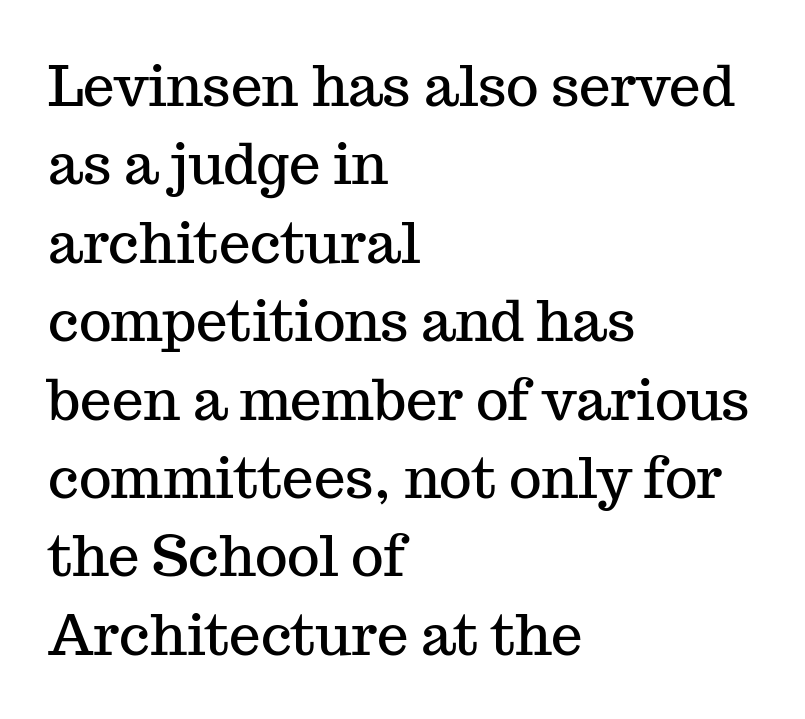
The image shows 56 px serif type, upright; set left-aligned, normal line spacing (1.4x), normal letter spacing, not underlined; medium stroke contrast and a medium x-height.
